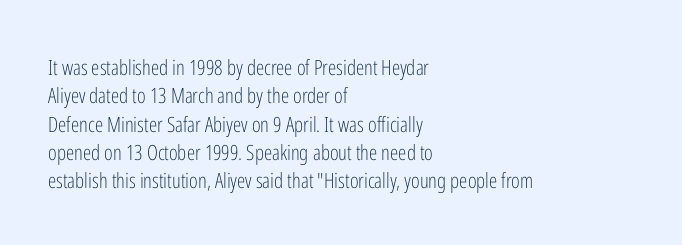
Q: Is the text bold? A: No.
Q: Is the text italic (slanted)? A: No, it is upright.
Q: Is the text underlined? A: No.
Q: How is the paragraph aligned? A: Left-aligned.
Q: Is the spacing between letters normal or unusually wide? A: Normal.
Q: Is the spacing between lines tight, normal or loose? A: Normal.
